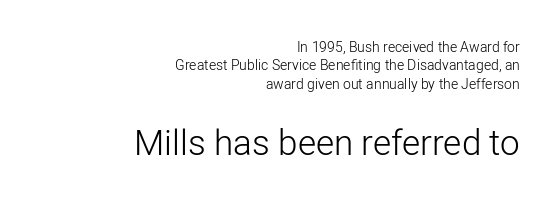
{"serif": "no", "italic": "no", "bold": "no", "weight": "light", "width": "normal", "stroke_contrast": "low", "x_height": "medium", "monospaced": "no", "underline": "no", "align": "right", "line_spacing": "normal", "line_spacing_ratio": 1.31, "letter_spacing": "normal", "letter_spacing_em": 0.0, "larger_block": "second", "size_ratio": 2.5, "glyph_px": 35}
